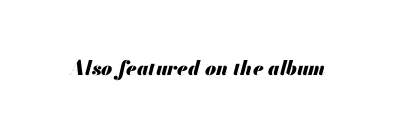
Q: Is the text bold? A: Yes.
Q: Is the text italic (slanted)? A: Yes, it leans right by about 13 degrees.
Q: Is the text underlined? A: No.
Q: Is the spacing between letters normal or unusually wide? A: Normal.
